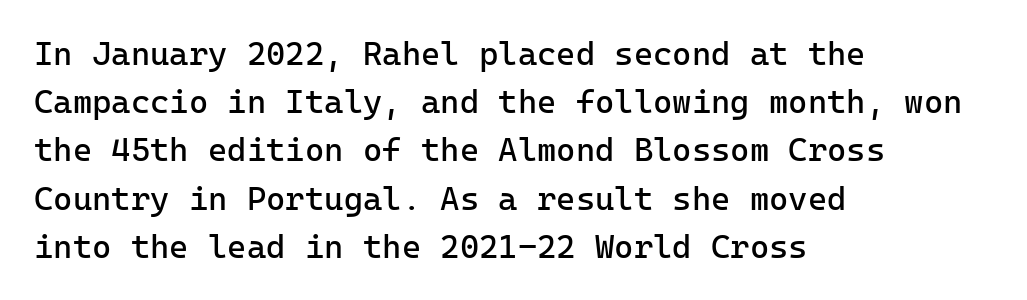
Note: no serifs on the glyphs. Regular leading. Teacher's note: observe the even left margin — that is flush-left alignment. Caption: face not bold, strokes unweighted.
